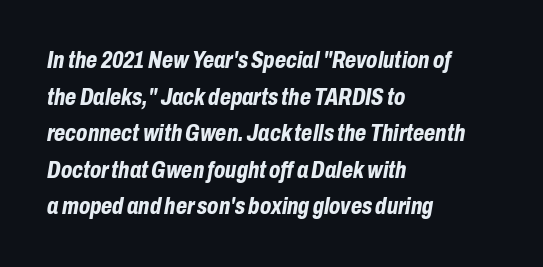
The image shows 23 px bold type, italic (leaning right); set left-aligned, normal line spacing (1.59x), normal letter spacing, not underlined.
